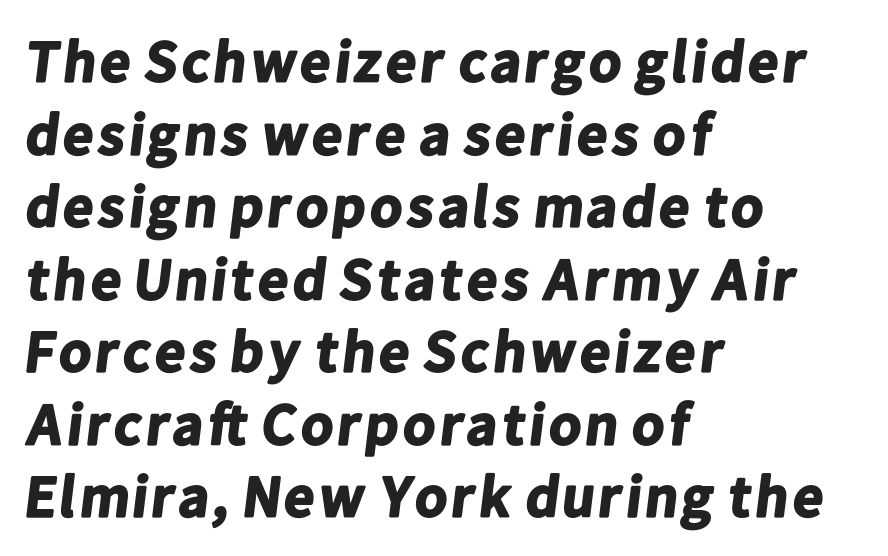
{"serif": "no", "bold": "yes", "weight": "bold", "width": "normal", "stroke_contrast": "low", "x_height": "medium", "monospaced": "no", "underline": "no", "align": "left", "line_spacing_ratio": 1.23, "letter_spacing": "normal", "letter_spacing_em": 0.0, "glyph_px": 59}
